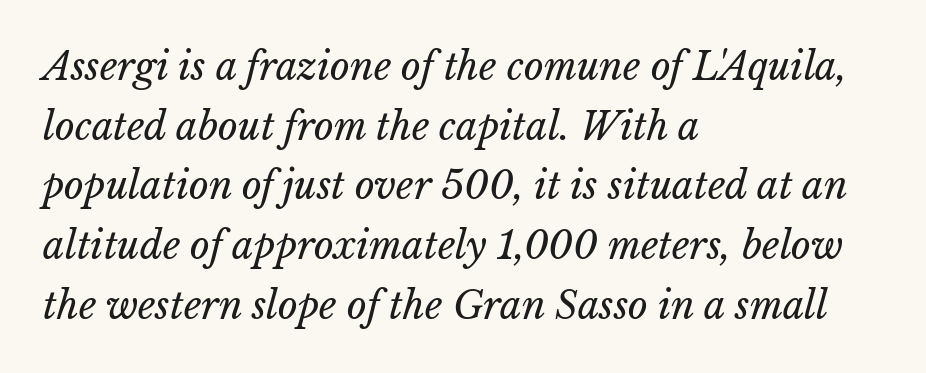
{"italic": "yes", "lean": "right", "slant_degrees": 15, "bold": "no", "weight": "regular", "width": "normal", "stroke_contrast": "low", "x_height": "medium", "monospaced": "no", "underline": "no", "align": "left", "line_spacing": "normal", "line_spacing_ratio": 1.57, "letter_spacing": "normal", "letter_spacing_em": 0.0, "glyph_px": 38}
